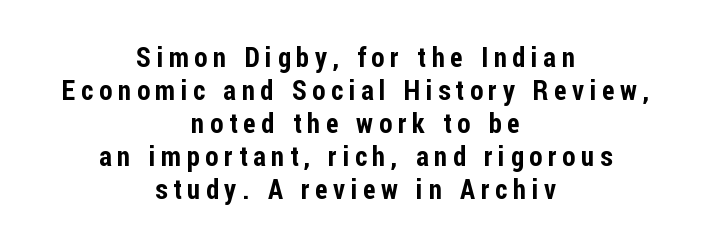
The image shows 27 px text type, upright; set centered, line spacing 1.22x, unusually wide letter spacing (+0.21 em), not underlined.
